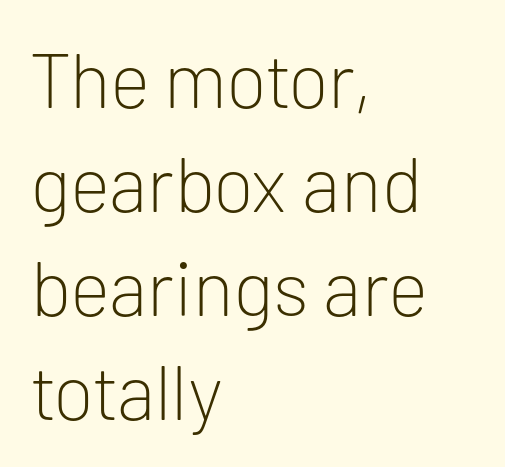
{"serif": "no", "italic": "no", "bold": "no", "weight": "light", "width": "normal", "stroke_contrast": "low", "x_height": "medium", "monospaced": "no", "underline": "no", "align": "left", "line_spacing": "normal", "line_spacing_ratio": 1.35, "letter_spacing": "normal", "letter_spacing_em": 0.0, "glyph_px": 77}
